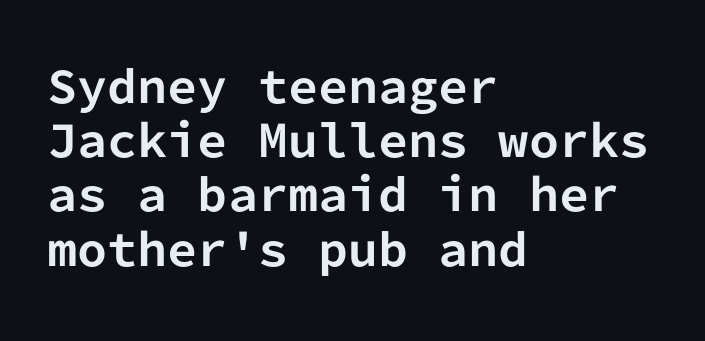
Observe the ordinary spacing: letters are neighbours, not strangers. Summary of vertical rhythm: regular, with standard interline spacing. A roman cut, with each character standing at attention. These lines stack with their left ends in a neat column. Note the uniform advance width — an 'i' takes as much space as an 'm'. Each glyph is drawn with heavy, bold strokes.
